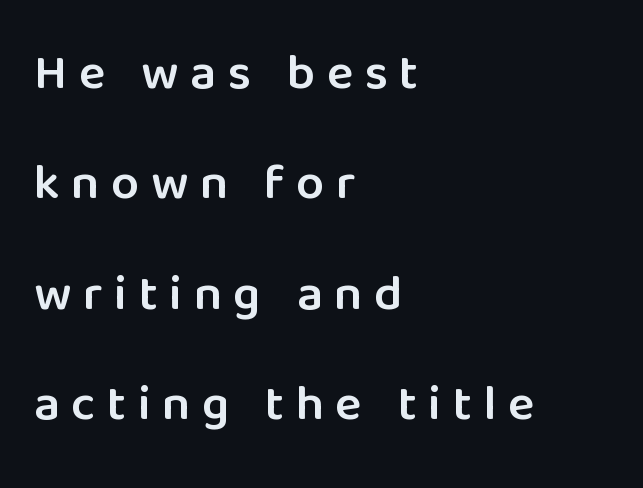
The sample has been set in demibold, a notch under bold. Teacher's note: observe the even left margin — that is flush-left alignment. Each letter keeps its own natural width here, so spacing adapts to shape. The line texture is sparse and dotted thanks to wide tracking. I'd call this a sans setting — the letters go barefoot.
